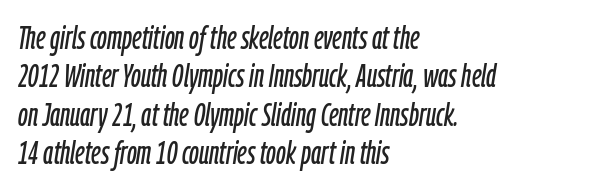
The image shows 32 px condensed type, italic (leaning right); set left-aligned, line spacing 1.2x, normal letter spacing, not underlined; low stroke contrast and a medium x-height.
